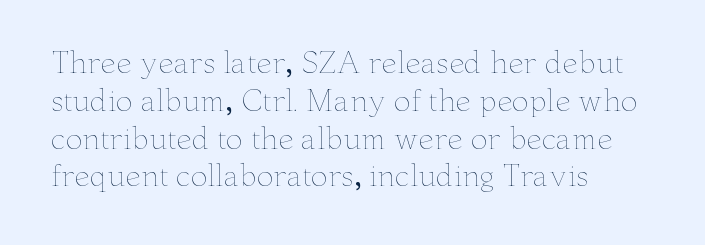
Weight: regular or lighter. This sample has the flowing, uneven cadence of proportional lettering. Standard letterfit; no display-style spreading of the glyphs. Leftover space on each line is placed entirely after the last word.
